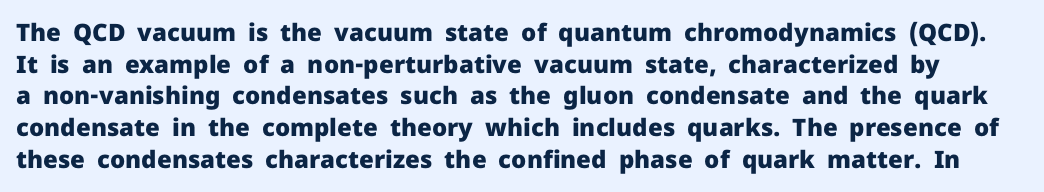
Q: Is the text bold? A: Yes.
Q: Is the text italic (slanted)? A: No, it is upright.
Q: Is the text underlined? A: No.
Q: Is the spacing between letters normal or unusually wide? A: Normal.
Q: Is the spacing between lines tight, normal or loose? A: Normal.
